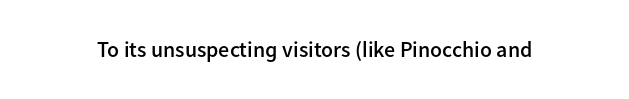
There is no visible air inserted between adjacent glyphs. The characters look somewhat weighty, a semibold short of true bold. Check the space under the baseline: it is left empty. Ascenders rise straight up at ninety degrees.
